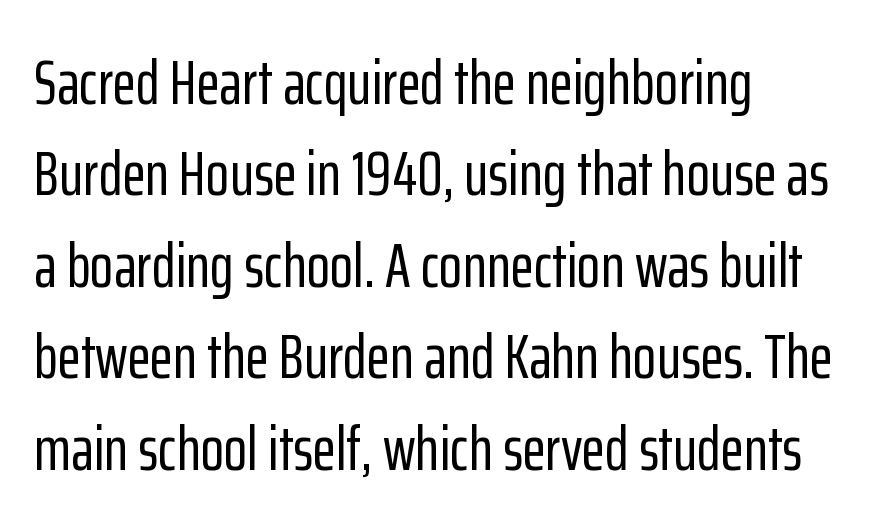
Q: Is the text italic (slanted)? A: No, it is upright.
Q: Is the typeface a serif or a sans-serif typeface? A: Sans-serif.
Q: Is the text underlined? A: No.
Q: How is the paragraph aligned? A: Left-aligned.
Q: Is the spacing between letters normal or unusually wide? A: Normal.
Q: Is the spacing between lines tight, normal or loose? A: Normal.
Q: Width (condensed, normal, or wide)? A: Condensed.
Q: Stroke contrast? A: Low.
Q: x-height? A: Medium.
Q: Monospaced? A: No.
